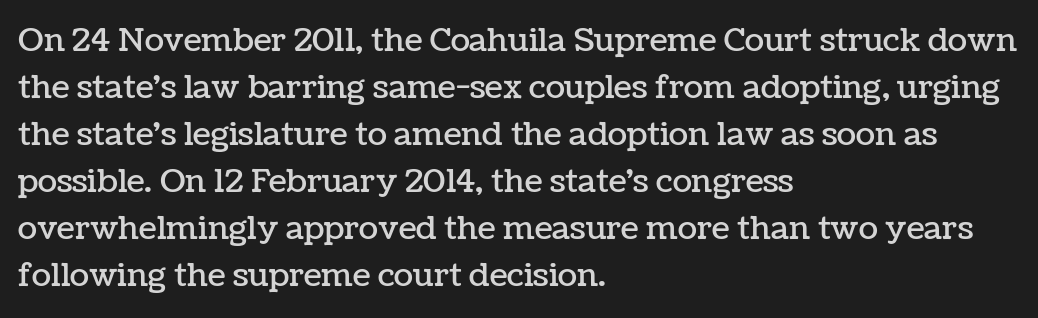
The ragged edge is on the right, which tells us the setting is flush left. Nope, not italic — everything's standing straight. The area under the type is left untouched. Each word holds together tightly as a unit, with standard inter-letter gaps.
